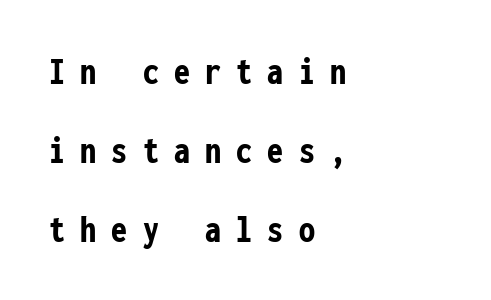
The image shows 40 px semibold, condensed sans-serif type, upright, monospaced; set left-aligned, loose line spacing (1.98x), unusually wide letter spacing (+0.38 em), not underlined; low stroke contrast and a medium x-height.
